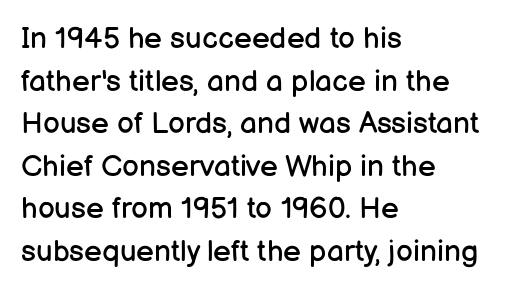
Q: Is the text bold? A: No.
Q: Is the text italic (slanted)? A: No, it is upright.
Q: Is the typeface a serif or a sans-serif typeface? A: Sans-serif.
Q: Is the text underlined? A: No.
Q: How is the paragraph aligned? A: Left-aligned.
Q: Is the spacing between letters normal or unusually wide? A: Normal.
Q: Is the spacing between lines tight, normal or loose? A: Normal.
Q: Width (condensed, normal, or wide)? A: Normal.
Q: Stroke contrast? A: Low.
Q: x-height? A: Medium.
Q: Monospaced? A: No.
